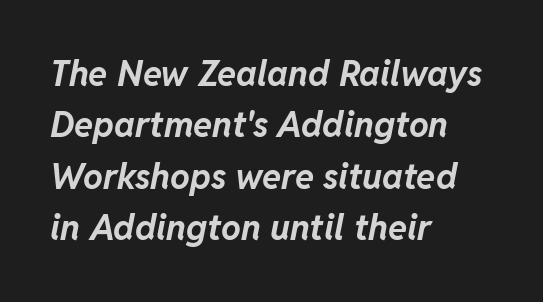
{"italic": "yes", "lean": "right", "slant_degrees": 11, "bold": "yes", "weight": "bold", "width": "normal", "stroke_contrast": "low", "x_height": "medium", "monospaced": "no", "underline": "no", "align": "left", "line_spacing": "normal", "line_spacing_ratio": 1.47, "letter_spacing": "normal", "letter_spacing_em": 0.0, "glyph_px": 35}
